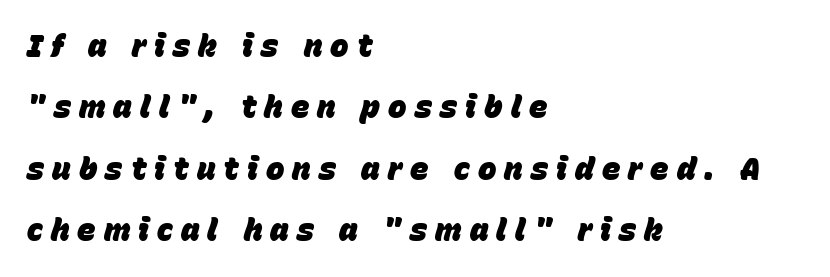
Students, observe: this is what heavily led, spacious text looks like. Reading down the block, your eye returns to a fixed left position each line. The axis of the letterforms is tilted away from vertical. Compared with typical body copy, the letter spacing here is much looser. This sample has the flowing, uneven cadence of proportional lettering.
